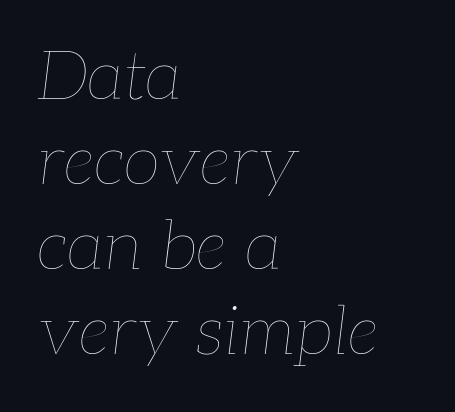
Q: Is the text bold? A: No.
Q: Is the text italic (slanted)? A: Yes, it leans right by about 7 degrees.
Q: Is the text underlined? A: No.
Q: How is the paragraph aligned? A: Left-aligned.
Q: Is the spacing between letters normal or unusually wide? A: Normal.
Q: Is the spacing between lines tight, normal or loose? A: Normal.
Q: Width (condensed, normal, or wide)? A: Normal.
Q: Stroke contrast? A: Low.
Q: x-height? A: Medium.
Q: Monospaced? A: No.
